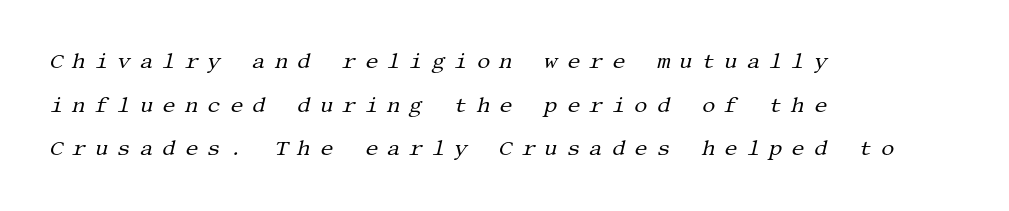
{"italic": "yes", "lean": "right", "slant_degrees": 13, "bold": "no", "underline": "no", "align": "left", "line_spacing": "loose", "line_spacing_ratio": 2.08, "letter_spacing": "wide", "letter_spacing_em": 0.43, "glyph_px": 21}
